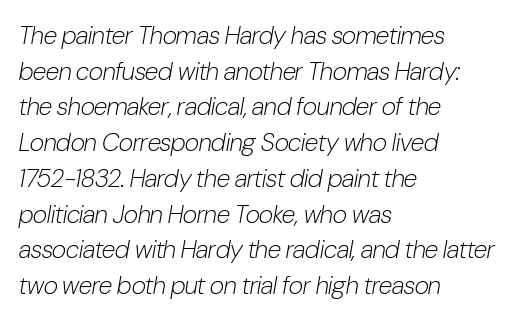
If you measured baseline to baseline, you'd find a middling distance. Italic: yes, the glyphs are oblique. No heavy texture on the line: the type isn't bold. The strip under each line holds only bare page. Line starts are locked; line ends wander. Default kerning and tracking; the words read as compact shapes.
